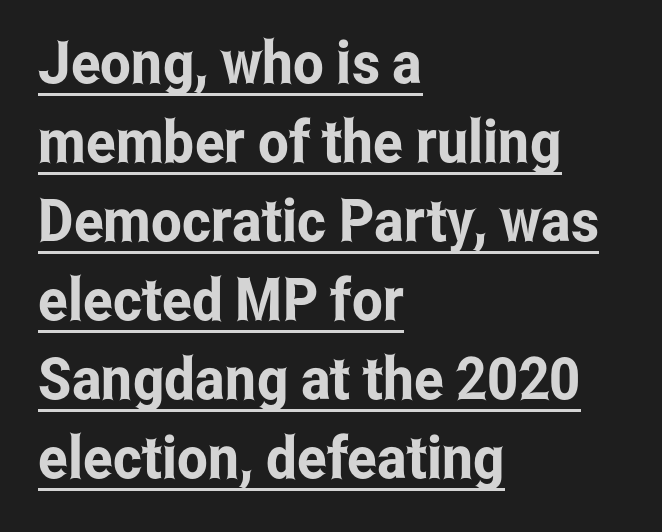
The image shows 59 px condensed sans-serif type, upright; set left-aligned, normal line spacing (1.34x), normal letter spacing, underlined; low stroke contrast and a medium x-height.
